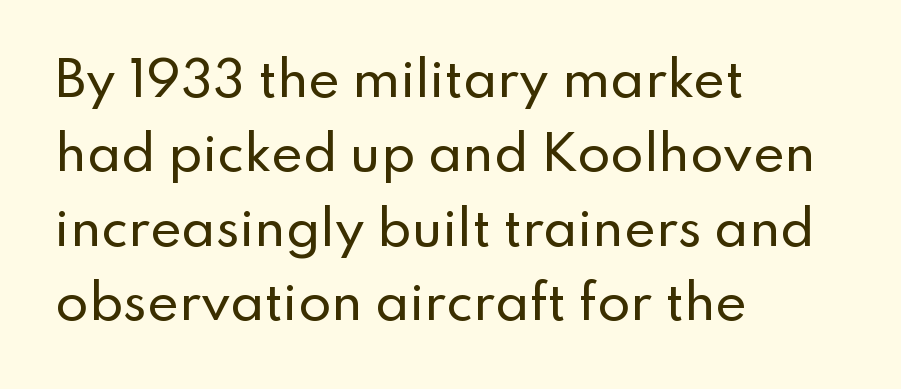
{"serif": "no", "italic": "no", "width": "normal", "stroke_contrast": "low", "x_height": "small", "monospaced": "no", "underline": "no", "align": "left", "line_spacing": "normal", "line_spacing_ratio": 1.55, "letter_spacing": "normal", "letter_spacing_em": 0.0, "glyph_px": 48}
